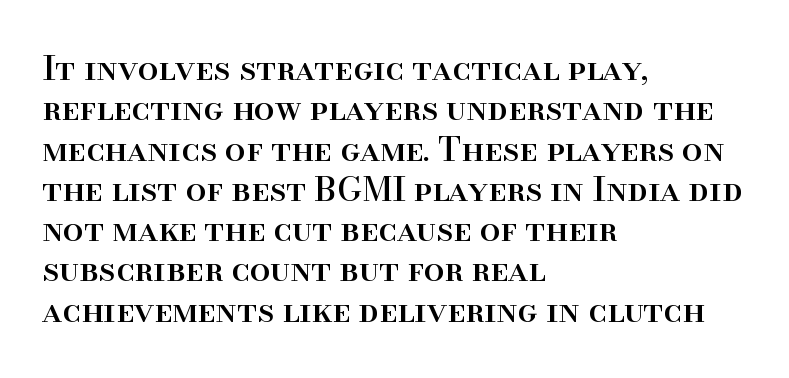
{"serif": "yes", "italic": "no", "width": "normal", "stroke_contrast": "high", "x_height": "small", "monospaced": "no", "underline": "no", "align": "left", "line_spacing_ratio": 1.22, "letter_spacing": "normal", "letter_spacing_em": 0.0, "glyph_px": 33}
